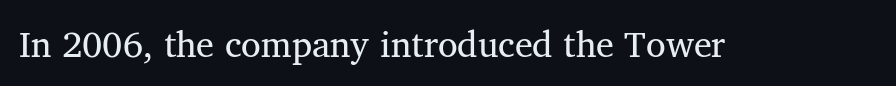
The image shows 36 px regular-weight serif type, upright; set normal letter spacing, not underlined; medium stroke contrast and a medium x-height.
